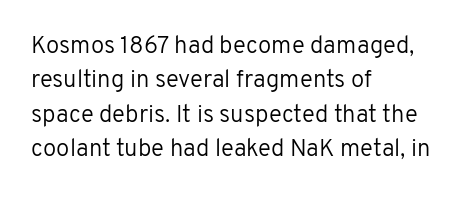
The image shows 24 px text type, upright; set left-aligned, normal line spacing (1.43x), normal letter spacing, not underlined.
